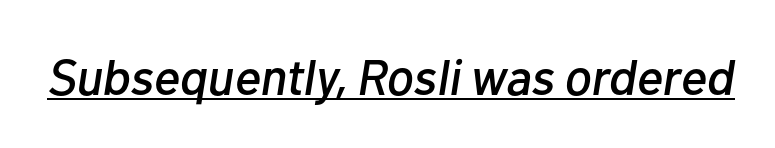
The image shows 50 px text type, italic (leaning right); set normal letter spacing, underlined; low stroke contrast and a medium x-height.
